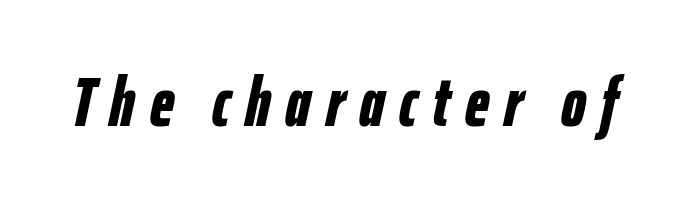
The image shows 70 px bold, condensed type, italic (leaning right); set unusually wide letter spacing (+0.21 em), not underlined; low stroke contrast and a medium x-height.
